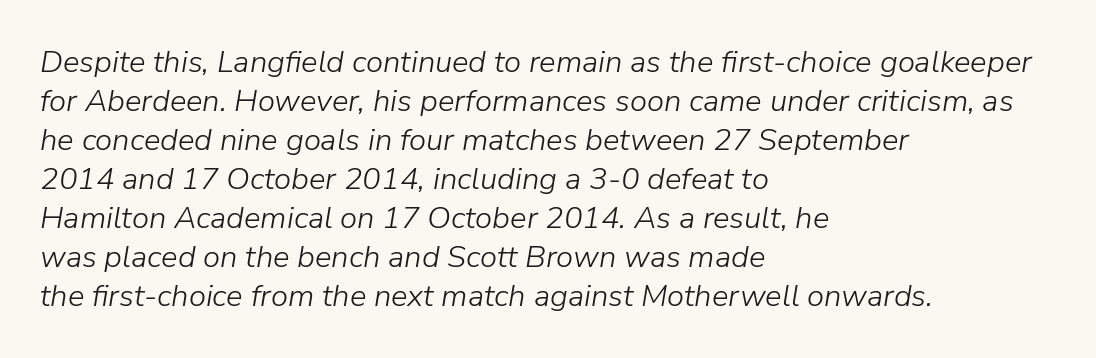
No heavy texture on the line: the type isn't bold. Is this a fixed-width face? No — the glyphs have proportional, varying widths. Layout note: lines flush left. This block has exactly the height ordinary leading produces. Is the letter spacing exaggerated? No — it looks like the ordinary default. A typesetter would mark this as italic.
